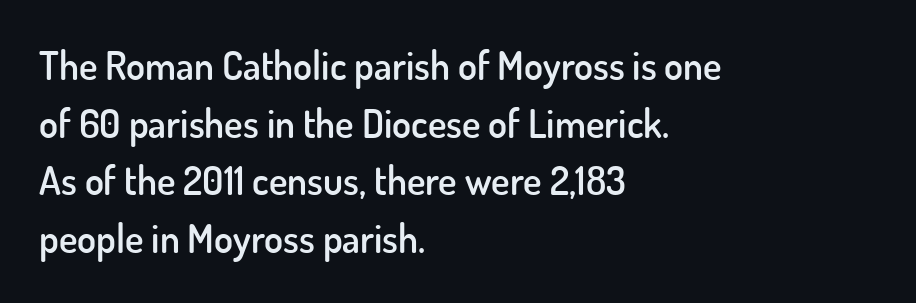
{"serif": "no", "italic": "no", "bold": "semi", "weight": "semibold", "width": "normal", "stroke_contrast": "low", "x_height": "small", "monospaced": "no", "underline": "no", "align": "left", "line_spacing": "normal", "line_spacing_ratio": 1.48, "letter_spacing": "normal", "letter_spacing_em": 0.0, "glyph_px": 39}
